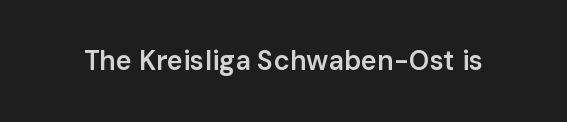
Honestly, the letter spacing is just normal — you wouldn't notice it. Only glyphs here, with clear space below each row. The typography opts for an upright posture over an oblique one. Set as a demibold, roughly 600 on the weight scale.
